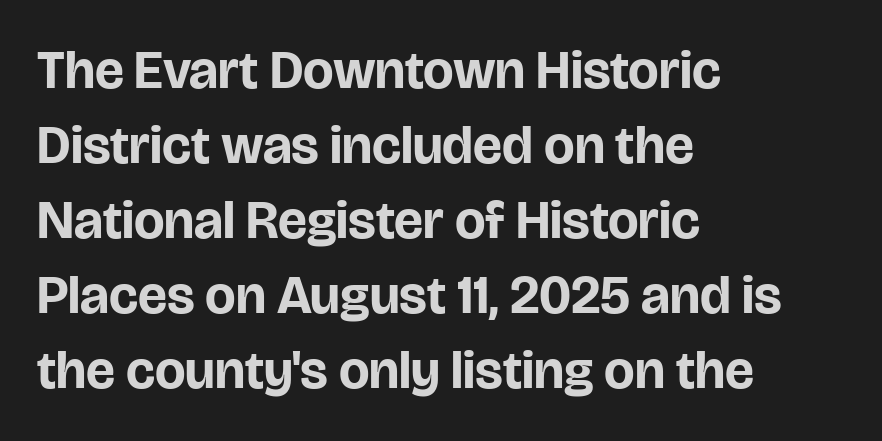
The image shows 54 px bold sans-serif type, upright; set left-aligned, normal line spacing (1.39x), normal letter spacing, not underlined; low stroke contrast and a large x-height.
